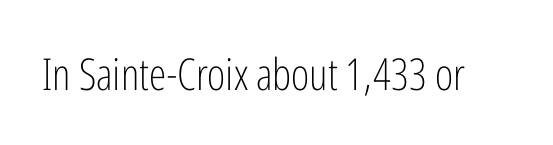
Q: Is the text bold? A: No.
Q: Is the text italic (slanted)? A: No, it is upright.
Q: Is the typeface a serif or a sans-serif typeface? A: Sans-serif.
Q: Is the text underlined? A: No.
Q: Is the spacing between letters normal or unusually wide? A: Normal.
Q: Width (condensed, normal, or wide)? A: Condensed.
Q: Stroke contrast? A: Low.
Q: x-height? A: Medium.
Q: Monospaced? A: No.
